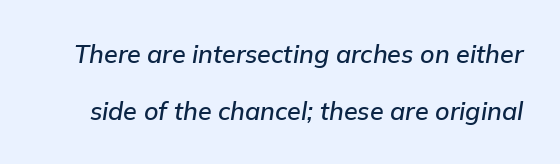
The image shows 25 px text type, italic (leaning right); set loose line spacing (2.28x), normal letter spacing, not underlined.
